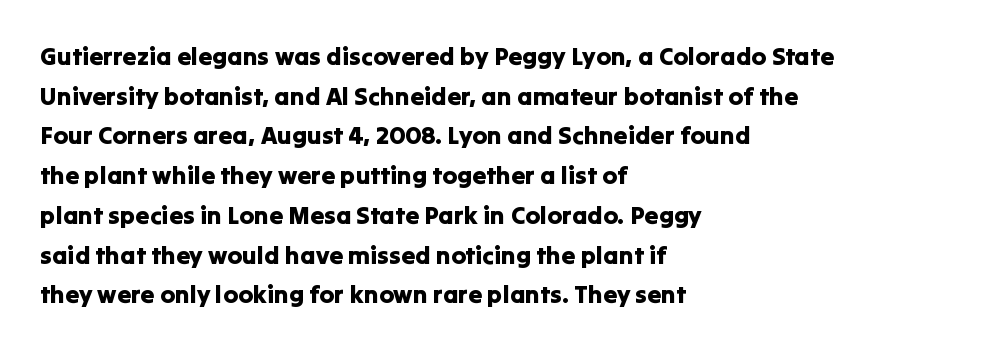
Q: Is the text italic (slanted)? A: No, it is upright.
Q: Is the text underlined? A: No.
Q: How is the paragraph aligned? A: Left-aligned.
Q: Is the spacing between letters normal or unusually wide? A: Normal.
Q: Is the spacing between lines tight, normal or loose? A: Normal.
